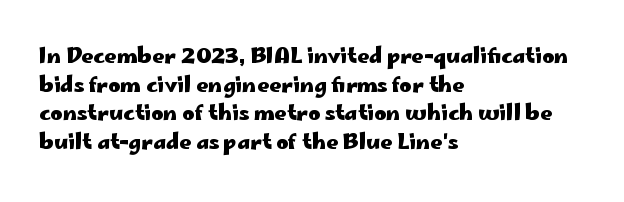
The image shows 21 px bold type, upright; set left-aligned, normal line spacing (1.36x), normal letter spacing, not underlined.
